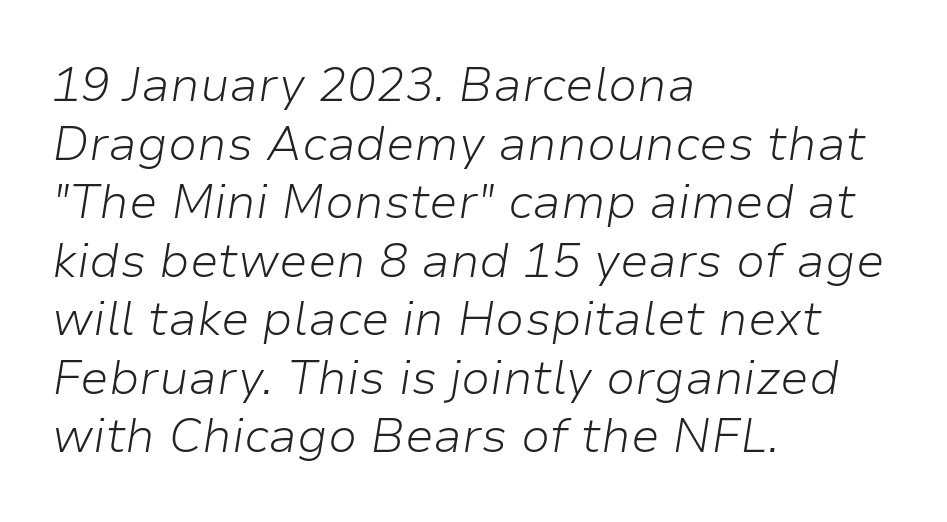
The tracking reads as untouched default to a designer's eye. Honestly, there is no underline to notice here at all. Looks like regular typesetting: each glyph gets only the width it needs. This sample uses an oblique cut, with every glyph tilted off the vertical. Think standard paragraph weight, or any step lighter than that. Every row of glyphs begins at an identical x-position on the left.
